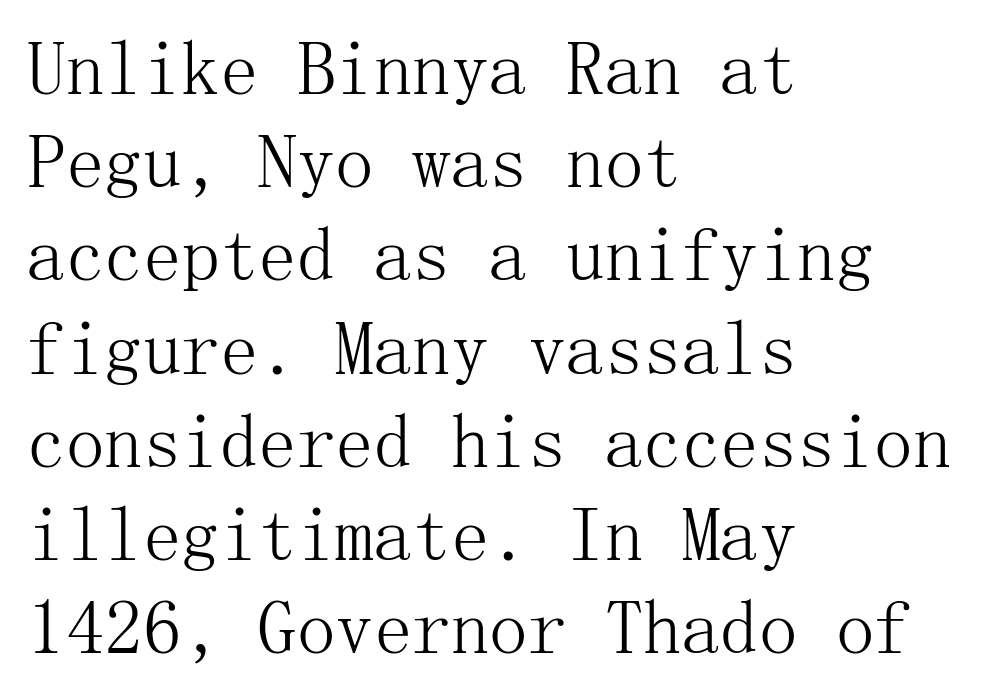
Is the block centered? No — it sits flush against the left margin. No italicization has been applied; the sample stays upright. What stands out about the letter spacing? Nothing — it is the standard amount. Unbolded letterforms with no extra heft. Beneath every word, the page is bare.
